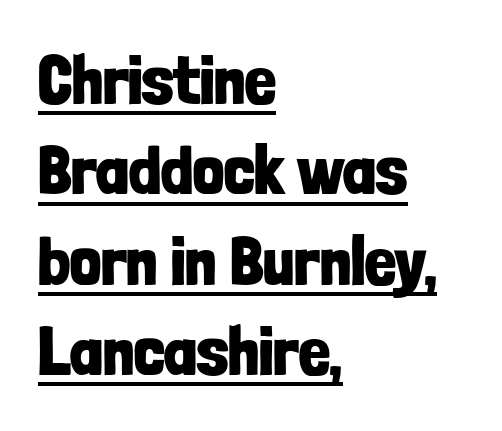
The image shows 69 px bold, condensed sans-serif type, upright; set left-aligned, normal line spacing (1.31x), normal letter spacing, underlined; low stroke contrast and a medium x-height.
